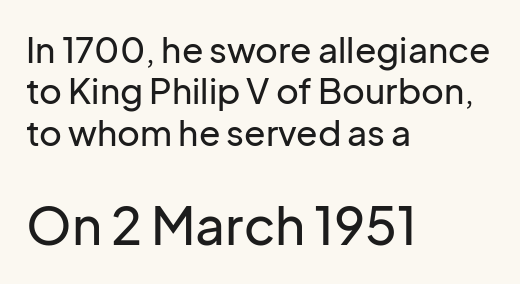
The image shows 52 px sans-serif type, upright; set left-aligned, line spacing 1.18x, normal letter spacing, not underlined; the second (bottom) block is 1.49x larger; low stroke contrast and a medium x-height.
